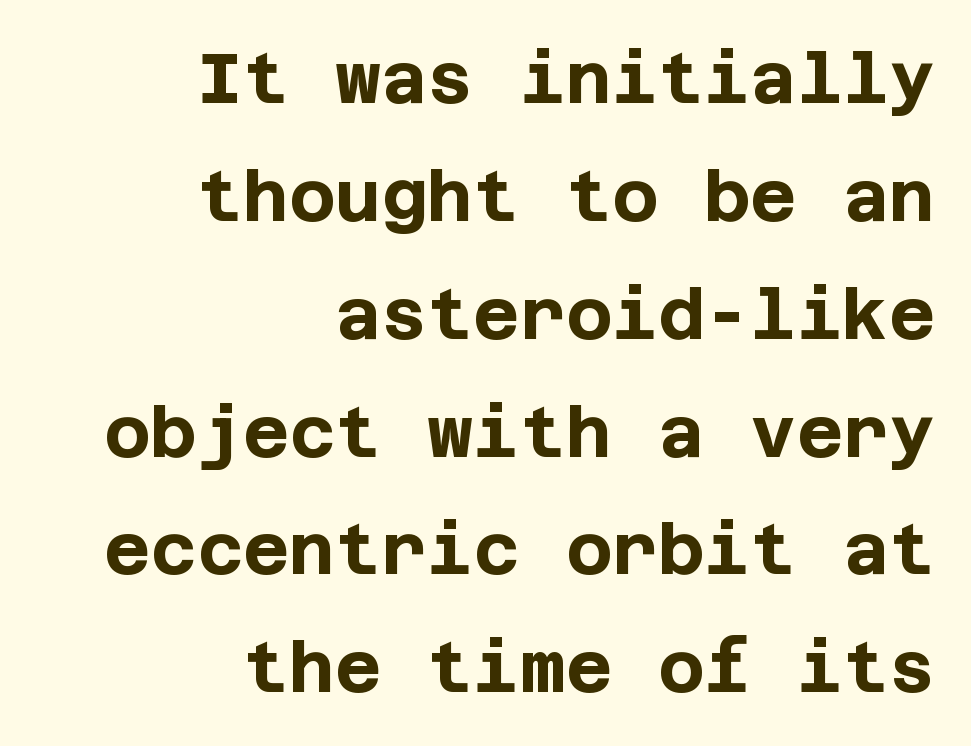
Q: Is the text bold? A: Yes.
Q: Is the text italic (slanted)? A: No, it is upright.
Q: Is the typeface a serif or a sans-serif typeface? A: Sans-serif.
Q: Is the text underlined? A: No.
Q: How is the paragraph aligned? A: Right-aligned.
Q: Is the spacing between letters normal or unusually wide? A: Normal.
Q: Is the spacing between lines tight, normal or loose? A: Normal.
Q: Width (condensed, normal, or wide)? A: Normal.
Q: Stroke contrast? A: Low.
Q: x-height? A: Large.
